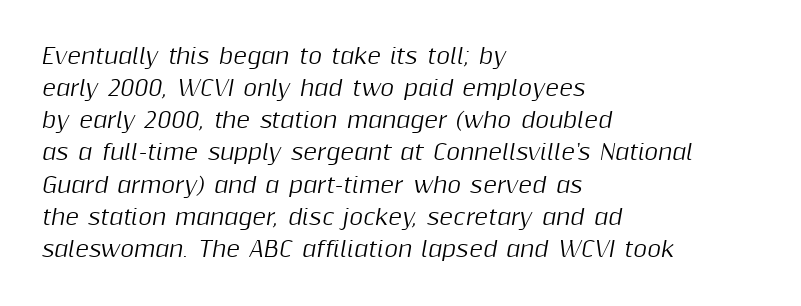
Q: Is the text italic (slanted)? A: Yes, it leans right by about 10 degrees.
Q: Is the text underlined? A: No.
Q: How is the paragraph aligned? A: Left-aligned.
Q: Is the spacing between letters normal or unusually wide? A: Normal.
Q: Is the spacing between lines tight, normal or loose? A: Normal.
